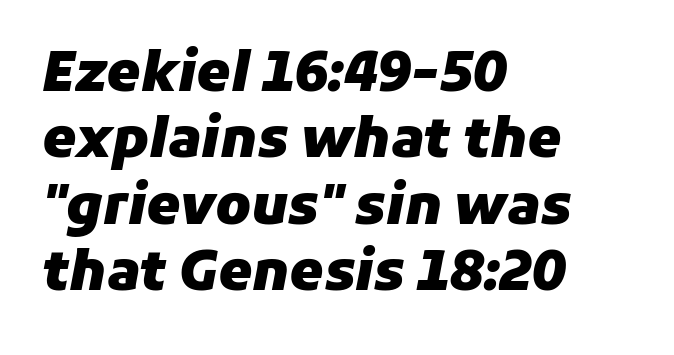
The image shows 54 px heavy type, italic (leaning right); set left-aligned, line spacing 1.23x, normal letter spacing, not underlined; low stroke contrast and a medium x-height.
